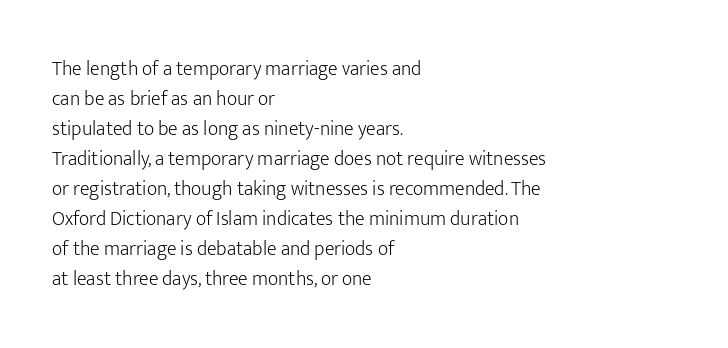
{"italic": "no", "bold": "no", "underline": "no", "align": "left", "line_spacing": "normal", "line_spacing_ratio": 1.5, "letter_spacing": "normal", "letter_spacing_em": 0.0, "glyph_px": 20}
